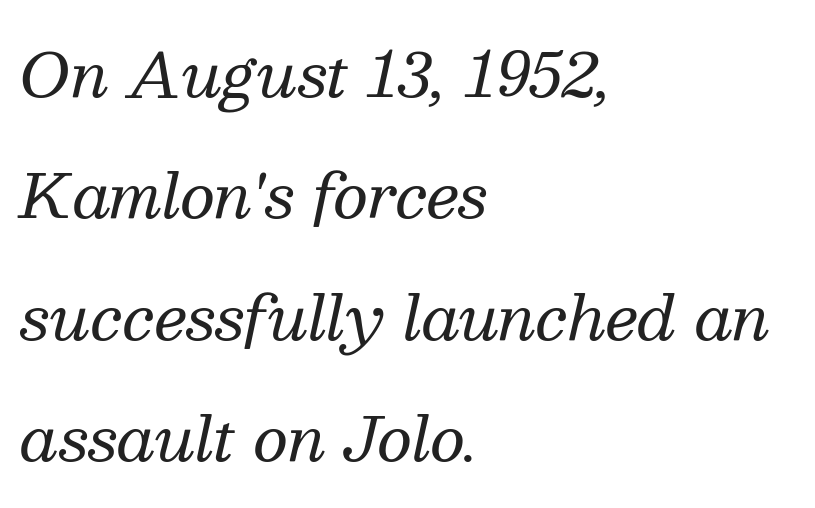
Q: Is the text bold? A: No.
Q: Is the text italic (slanted)? A: Yes, it leans right by about 13 degrees.
Q: Is the typeface a serif or a sans-serif typeface? A: Serif.
Q: Is the text underlined? A: No.
Q: How is the paragraph aligned? A: Left-aligned.
Q: Is the spacing between letters normal or unusually wide? A: Normal.
Q: Is the spacing between lines tight, normal or loose? A: Loose.
Q: Width (condensed, normal, or wide)? A: Normal.
Q: Stroke contrast? A: Medium.
Q: x-height? A: Medium.
Q: Monospaced? A: No.
